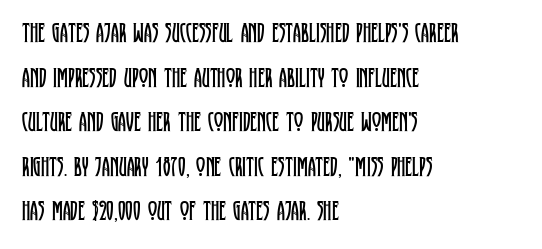
The image shows 28 px regular-weight, condensed serif type, upright; set left-aligned, normal line spacing (1.59x), normal letter spacing, not underlined; low stroke contrast and a large x-height.
